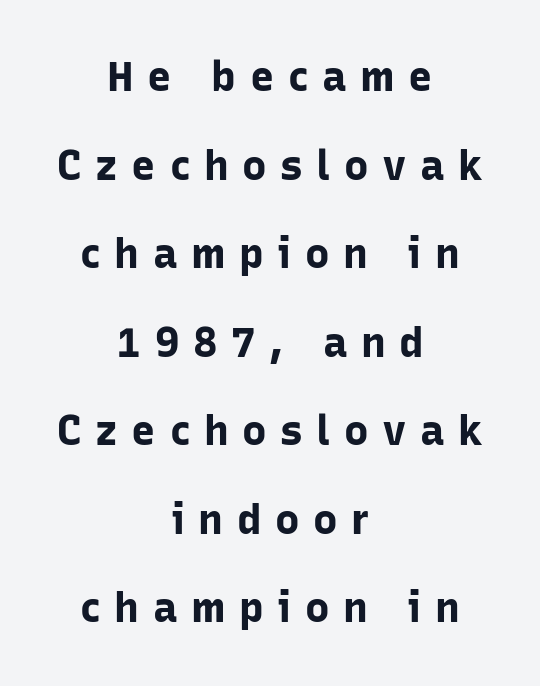
In terms of posture, this sample is upright. The leading is generous, giving the passage an open texture. Compared with typical body copy, the letter spacing here is much looser. If you folded the block vertically in half, each line would mirror itself in length. Heavy-handed strokes throughout: this text is bold. Examine the stroke ends and you'll find no serifs.
